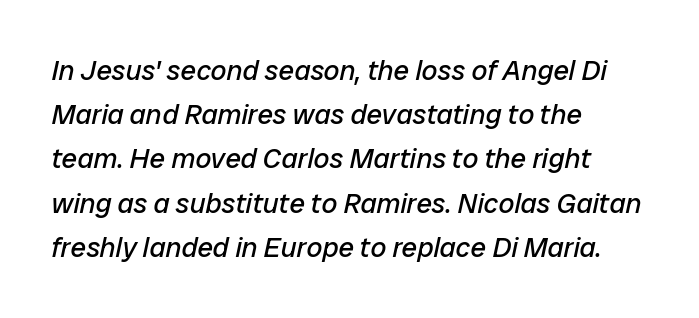
Q: Is the text bold? A: No.
Q: Is the text italic (slanted)? A: Yes, it leans right by about 12 degrees.
Q: Is the text underlined? A: No.
Q: How is the paragraph aligned? A: Left-aligned.
Q: Is the spacing between letters normal or unusually wide? A: Normal.
Q: Is the spacing between lines tight, normal or loose? A: Normal.
Q: Width (condensed, normal, or wide)? A: Normal.
Q: Stroke contrast? A: Low.
Q: x-height? A: Medium.
Q: Monospaced? A: No.
